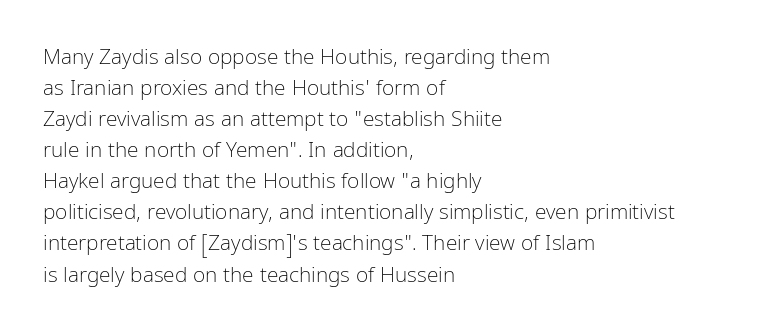
The image shows 21 px text type, upright; set left-aligned, normal line spacing (1.48x), normal letter spacing, not underlined.
